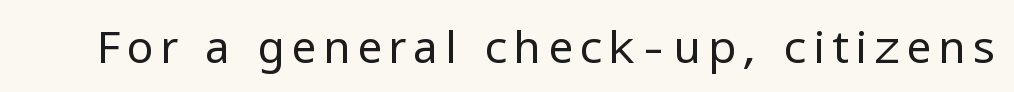
{"serif": "no", "italic": "no", "bold": "no", "weight": "regular", "width": "normal", "stroke_contrast": "low", "x_height": "medium", "monospaced": "no", "underline": "no", "glyph_px": 45}
